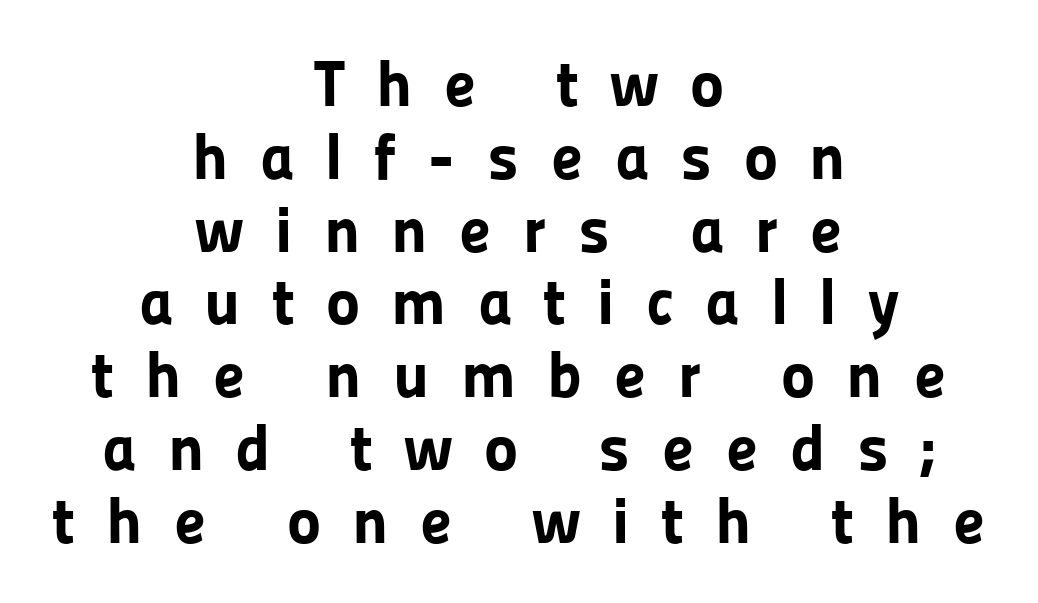
The image shows 65 px bold sans-serif type, upright; set centered, tight line spacing (1.12x), unusually wide letter spacing (+0.48 em), not underlined; low stroke contrast and a medium x-height.
